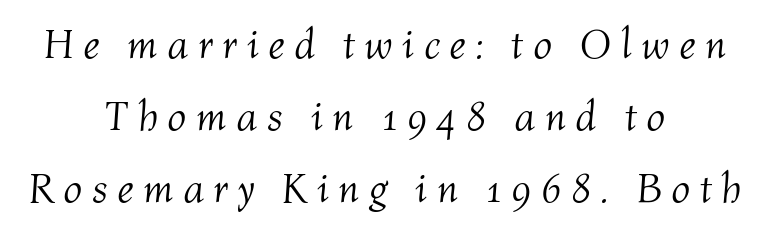
{"italic": "yes", "lean": "right", "slant_degrees": 4, "bold": "no", "weight": "light", "width": "normal", "stroke_contrast": "medium", "x_height": "medium", "monospaced": "no", "underline": "no", "align": "center", "line_spacing_ratio": 1.72, "letter_spacing": "wide", "letter_spacing_em": 0.22, "glyph_px": 42}
